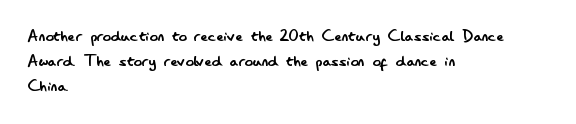
Q: Is the text bold? A: No.
Q: Is the text italic (slanted)? A: No, it is upright.
Q: Is the text underlined? A: No.
Q: How is the paragraph aligned? A: Left-aligned.
Q: Is the spacing between letters normal or unusually wide? A: Normal.
